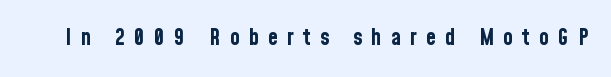
Q: Is the text bold? A: Yes.
Q: Is the text italic (slanted)? A: No, it is upright.
Q: Is the text underlined? A: No.
Q: Is the spacing between letters normal or unusually wide? A: Unusually wide.
